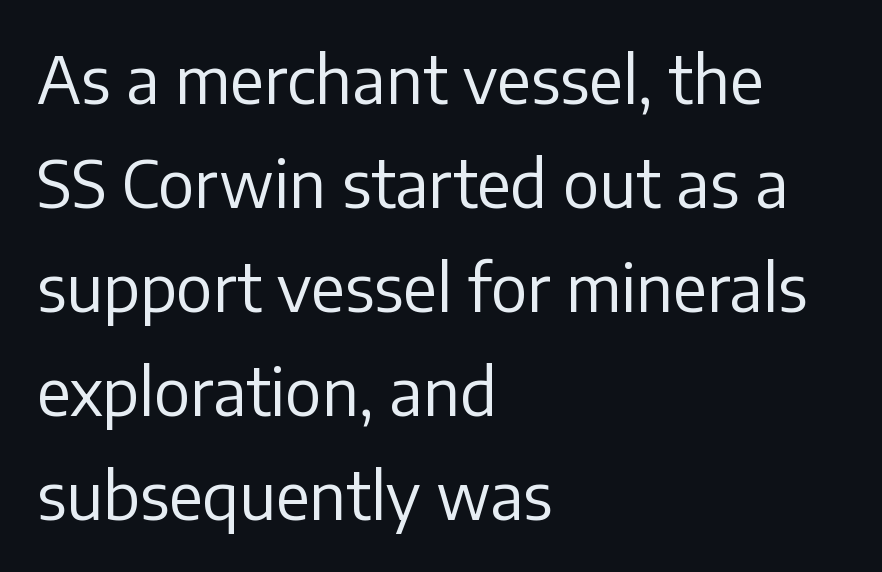
{"serif": "no", "italic": "no", "bold": "no", "weight": "regular", "width": "normal", "stroke_contrast": "low", "x_height": "medium", "monospaced": "no", "underline": "no", "align": "left", "line_spacing": "normal", "line_spacing_ratio": 1.6, "letter_spacing": "normal", "letter_spacing_em": 0.0, "glyph_px": 65}
